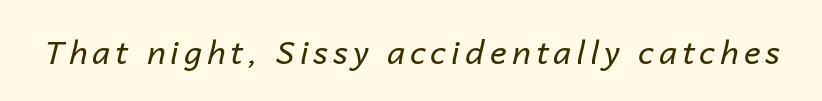
Compared with ordinary roman type, these characters are visibly tilted. You could not count columns in this text — the font is proportionally spaced. No word sits above an underline. This reads as an unemphasized weight, regular at the heaviest.
